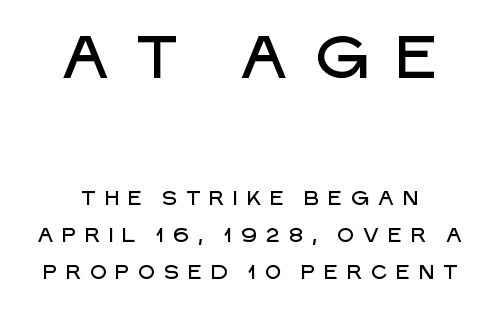
The image shows 60 px sans-serif type, upright; set line spacing 1.85x, unusually wide letter spacing (+0.36 em), not underlined; the first (top) block is 3.0x larger; low stroke contrast and a large x-height.
